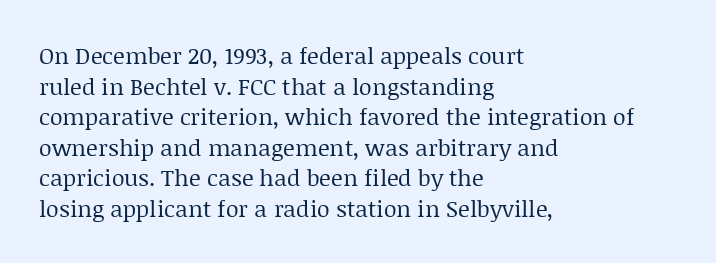
Q: Is the text bold? A: No.
Q: Is the text italic (slanted)? A: No, it is upright.
Q: Is the text underlined? A: No.
Q: How is the paragraph aligned? A: Left-aligned.
Q: Is the spacing between letters normal or unusually wide? A: Normal.
Q: Is the spacing between lines tight, normal or loose? A: Normal.
